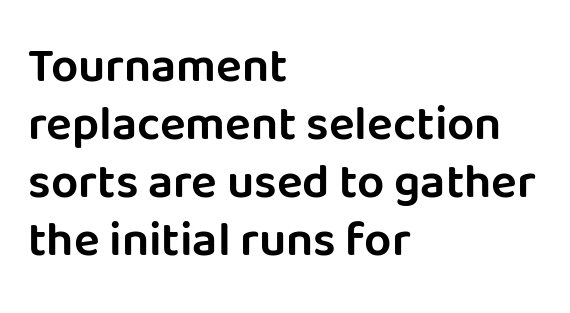
Standard letterfit; no display-style spreading of the glyphs. Just letters on the line, the space beneath them empty. Italic? Not at all — the glyphs are vertical. Casual observation: everything's shoved over to the left. Letterform terminals end flat and unadorned throughout the passage. Is this a fixed-width face? No — the glyphs have proportional, varying widths.
